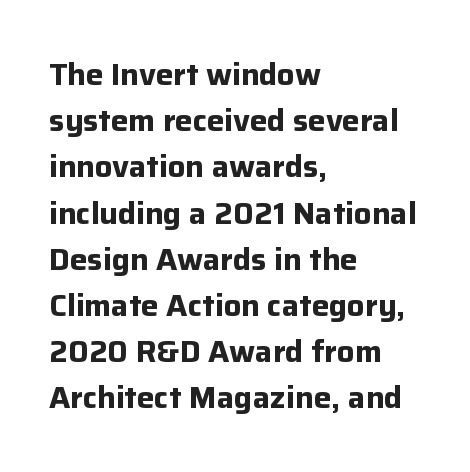
The image shows 31 px bold sans-serif type, upright; set left-aligned, normal line spacing (1.49x), normal letter spacing, not underlined; low stroke contrast and a medium x-height.
